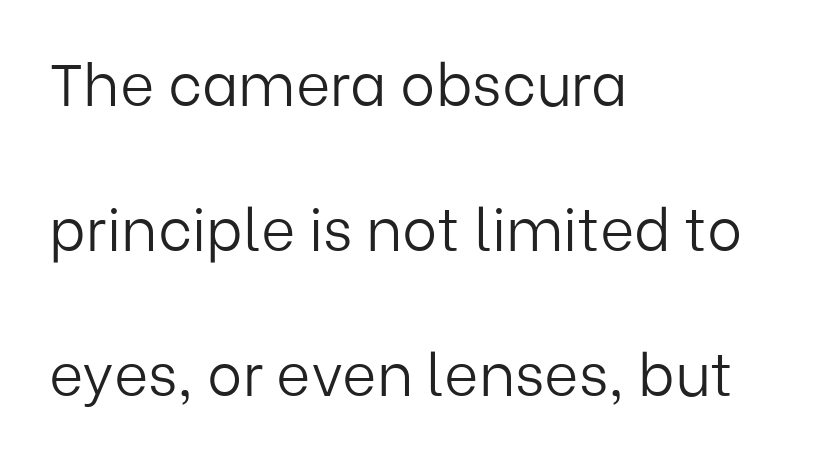
Q: Is the text bold? A: No.
Q: Is the text italic (slanted)? A: No, it is upright.
Q: Is the typeface a serif or a sans-serif typeface? A: Sans-serif.
Q: Is the text underlined? A: No.
Q: How is the paragraph aligned? A: Left-aligned.
Q: Is the spacing between letters normal or unusually wide? A: Normal.
Q: Is the spacing between lines tight, normal or loose? A: Loose.
Q: Width (condensed, normal, or wide)? A: Normal.
Q: Stroke contrast? A: Low.
Q: x-height? A: Medium.
Q: Monospaced? A: No.
